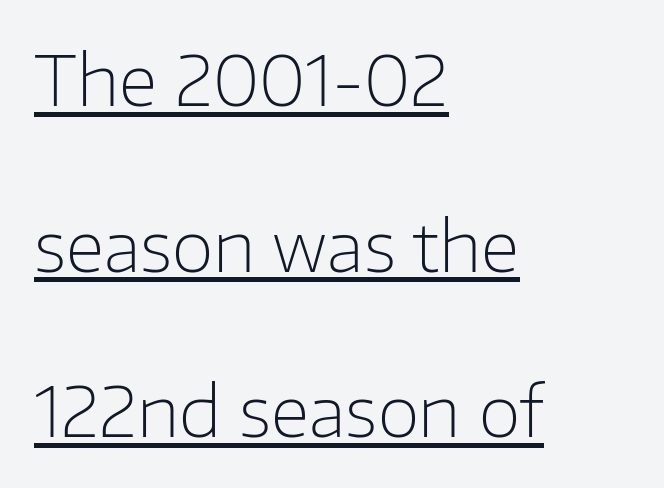
The image shows 69 px light sans-serif type, upright; set left-aligned, loose line spacing (2.4x), normal letter spacing, underlined; low stroke contrast and a medium x-height.
